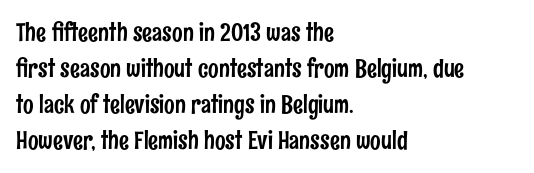
Q: Is the text italic (slanted)? A: No, it is upright.
Q: Is the text underlined? A: No.
Q: How is the paragraph aligned? A: Left-aligned.
Q: Is the spacing between letters normal or unusually wide? A: Normal.
Q: Is the spacing between lines tight, normal or loose? A: Normal.
